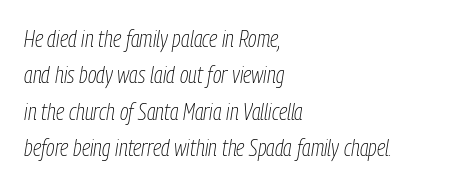
Q: Is the text bold? A: No.
Q: Is the text italic (slanted)? A: Yes, it leans right by about 9 degrees.
Q: Is the text underlined? A: No.
Q: How is the paragraph aligned? A: Left-aligned.
Q: Is the spacing between letters normal or unusually wide? A: Normal.
Q: Is the spacing between lines tight, normal or loose? A: Normal.
